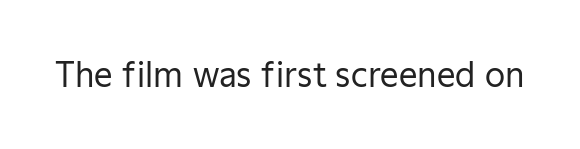
Q: Is the text bold? A: No.
Q: Is the text italic (slanted)? A: No, it is upright.
Q: Is the typeface a serif or a sans-serif typeface? A: Sans-serif.
Q: Is the text underlined? A: No.
Q: Is the spacing between letters normal or unusually wide? A: Normal.
Q: Width (condensed, normal, or wide)? A: Normal.
Q: Stroke contrast? A: Low.
Q: x-height? A: Medium.
Q: Monospaced? A: No.
